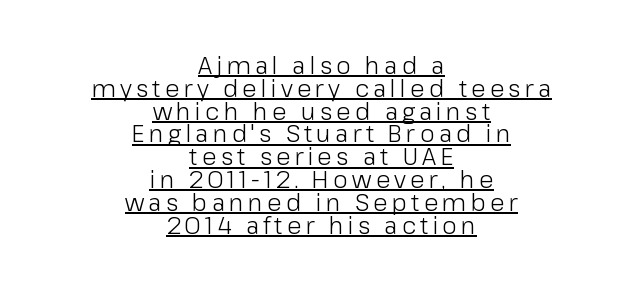
{"italic": "no", "bold": "no", "underline": "yes", "align": "center", "line_spacing": "tight", "line_spacing_ratio": 0.95, "glyph_px": 24}
